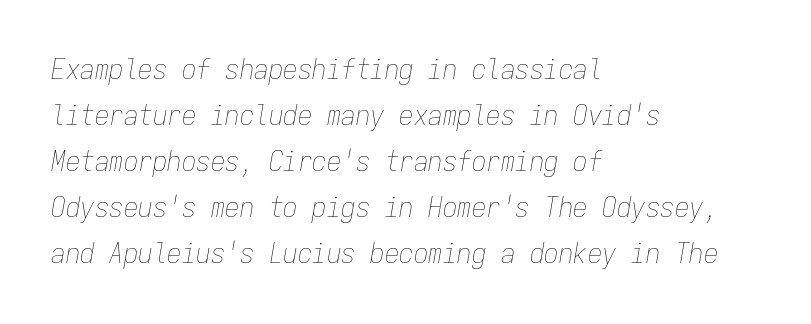
The image shows 29 px thin, condensed type, italic (leaning right), monospaced; set left-aligned, normal line spacing (1.59x), normal letter spacing, not underlined; low stroke contrast and a medium x-height.
